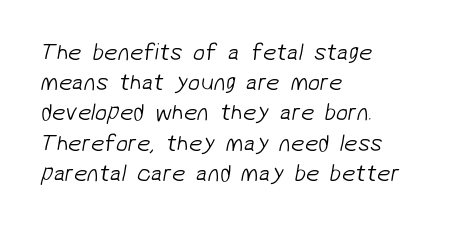
The image shows 24 px text type; set left-aligned, normal line spacing (1.26x), normal letter spacing, not underlined.
